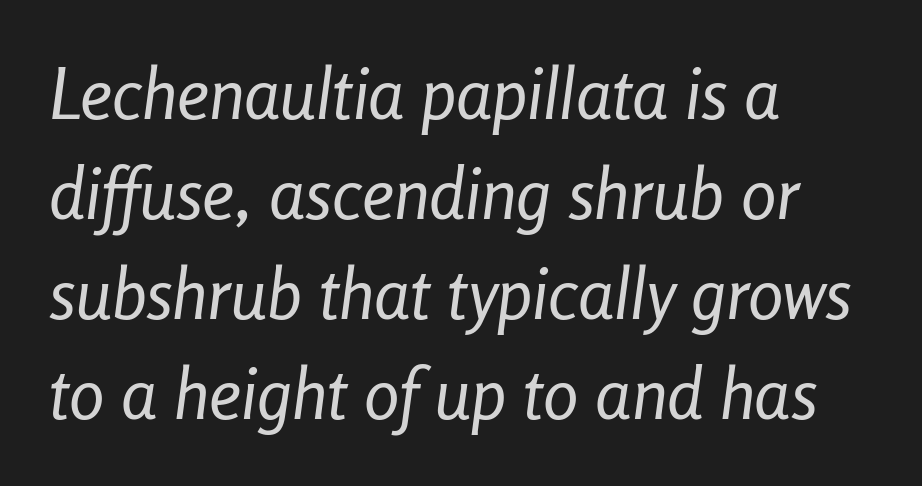
The image shows 71 px regular-weight, condensed type, italic (leaning right); set left-aligned, normal line spacing (1.41x), normal letter spacing, not underlined; low stroke contrast and a medium x-height.
